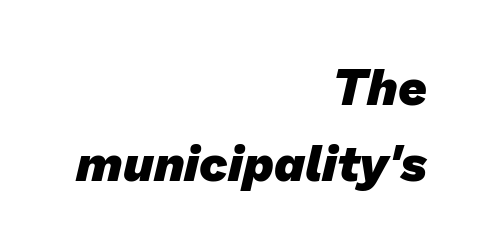
The image shows 50 px heavy sans-serif type; set right-aligned, normal line spacing (1.53x), normal letter spacing, not underlined; low stroke contrast and a medium x-height.
